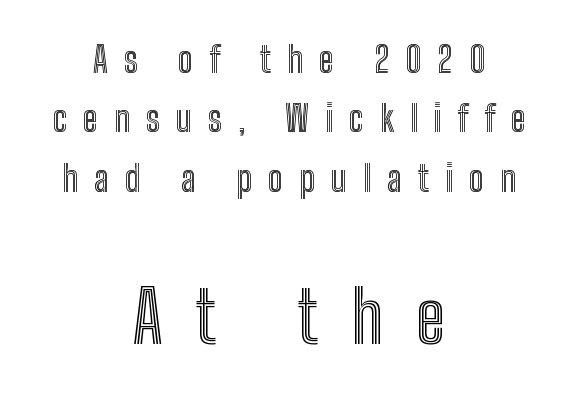
You can tell it's not italic because the verticals are truly vertical. The baseline area is clear. This block has exactly the height ordinary leading produces. The passage shown is typed in a proportional face where columns would drift. The type is letterspaced generously, with wide tracking.
